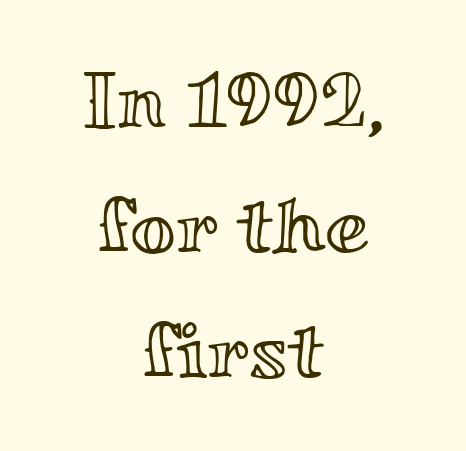
{"italic": "no", "width": "wide", "x_height": "small", "monospaced": "no", "underline": "no", "align": "center", "line_spacing": "normal", "line_spacing_ratio": 1.58, "letter_spacing": "normal", "letter_spacing_em": 0.0, "glyph_px": 79}
